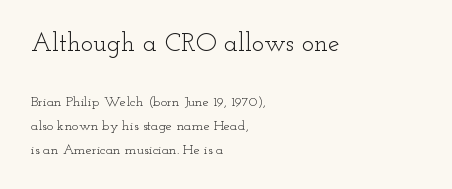
The image shows 26 px text type, upright; set left-aligned, normal line spacing (1.68x), normal letter spacing, not underlined; the first (top) block is 1.86x larger.
